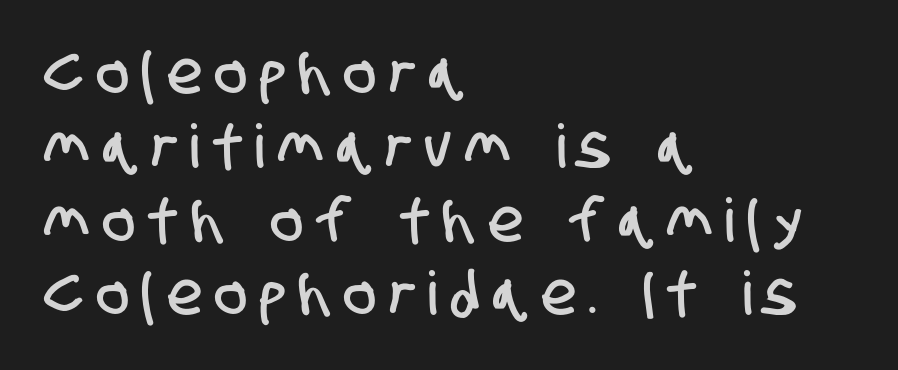
Q: Is the typeface a serif or a sans-serif typeface? A: Sans-serif.
Q: Is the text underlined? A: No.
Q: How is the paragraph aligned? A: Left-aligned.
Q: Is the spacing between letters normal or unusually wide? A: Unusually wide.
Q: Width (condensed, normal, or wide)? A: Condensed.
Q: Stroke contrast? A: Low.
Q: x-height? A: Large.
Q: Monospaced? A: No.
